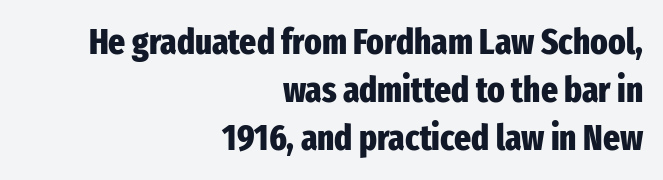
The image shows 36 px heavy, condensed sans-serif type, upright; set right-aligned, normal line spacing (1.33x), normal letter spacing, not underlined; low stroke contrast and a medium x-height.
